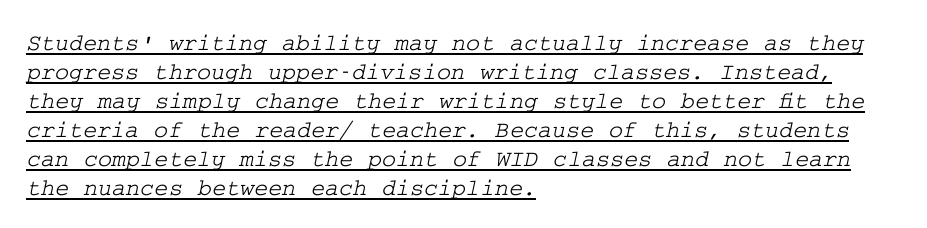
Underlining? Definitely there. These lines stack with their left ends in a neat column. You could call the tracking neutral — neither tight nor loose.
